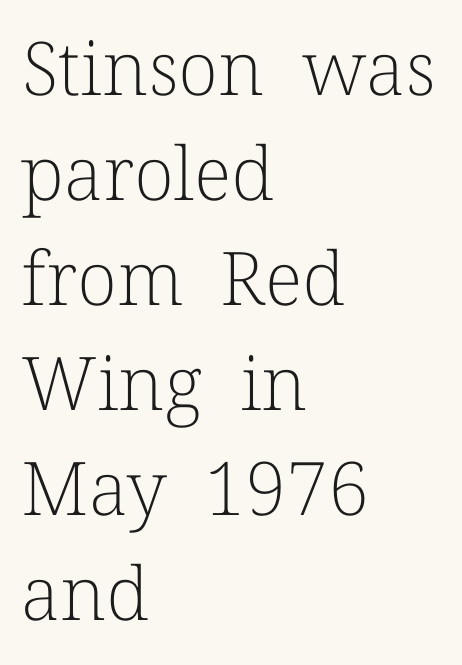
The image shows 74 px light serif type, upright; set left-aligned, normal line spacing (1.42x), normal letter spacing, not underlined; low stroke contrast and a medium x-height.
